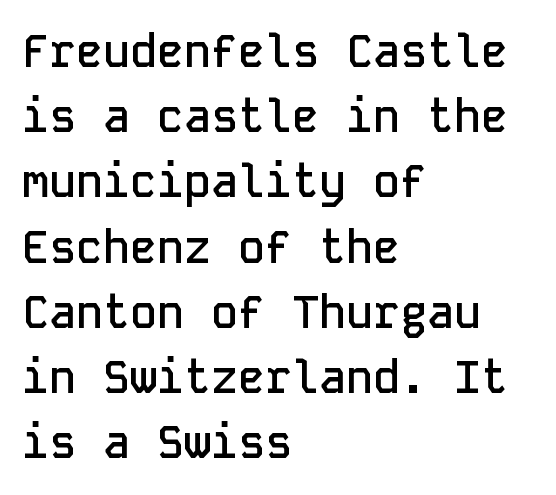
Nobody touched the tracking dial on this one. These words are printed semibold, heavier than regular yet not bold. Is this a fixed-width face? Yes — each glyph sits in an identical cell. Only glyphs here, with clear space below each row. Alignment: flush left.
